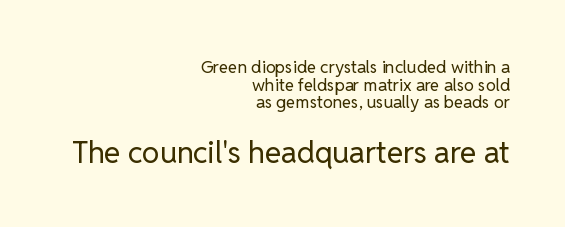
Q: Is the text bold? A: No.
Q: Is the text italic (slanted)? A: No, it is upright.
Q: Is the typeface a serif or a sans-serif typeface? A: Sans-serif.
Q: Is the text underlined? A: No.
Q: How is the paragraph aligned? A: Right-aligned.
Q: Is the spacing between letters normal or unusually wide? A: Normal.
Q: Is the spacing between lines tight, normal or loose? A: Tight.
Q: Which block of text is set in a larger size, the first (top) or the second (bottom)? A: The second (bottom) one.
Q: Width (condensed, normal, or wide)? A: Normal.
Q: Stroke contrast? A: Low.
Q: x-height? A: Medium.
Q: Monospaced? A: No.
